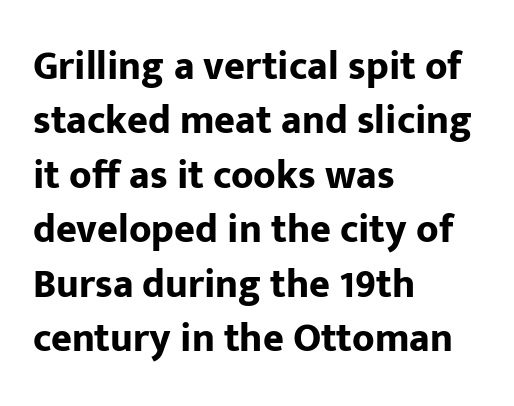
{"serif": "no", "italic": "no", "bold": "yes", "weight": "bold", "width": "normal", "stroke_contrast": "low", "x_height": "medium", "monospaced": "no", "underline": "no", "align": "left", "line_spacing": "normal", "line_spacing_ratio": 1.36, "letter_spacing": "normal", "letter_spacing_em": 0.0, "glyph_px": 40}
